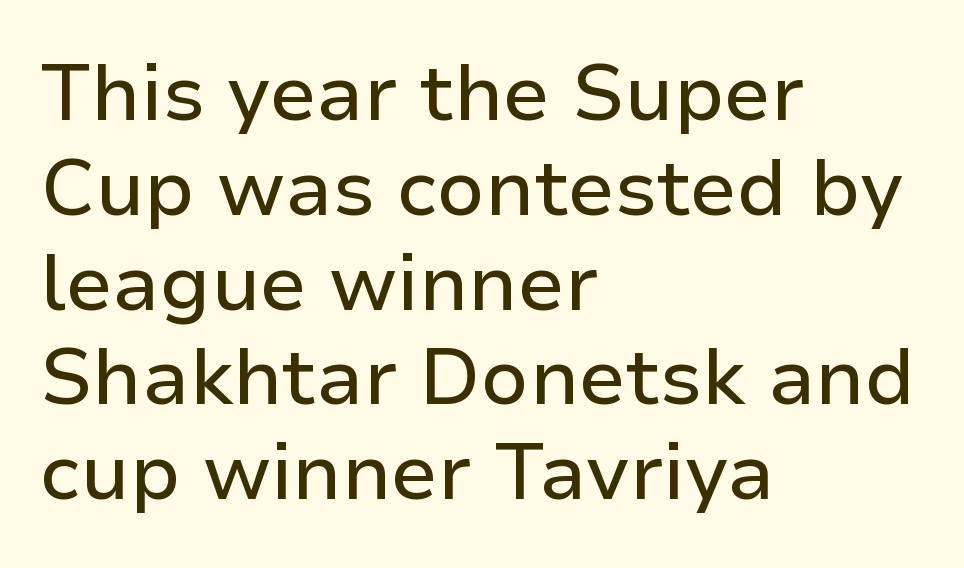
The image shows 79 px sans-serif type, upright; set left-aligned, line spacing 1.2x, normal letter spacing, not underlined; low stroke contrast and a medium x-height.
